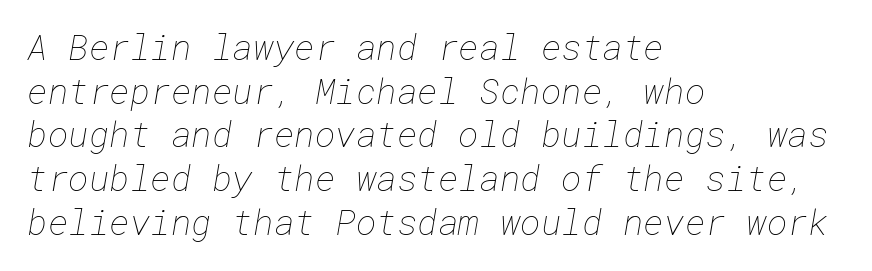
Q: Is the text bold? A: No.
Q: Is the text underlined? A: No.
Q: How is the paragraph aligned? A: Left-aligned.
Q: Is the spacing between letters normal or unusually wide? A: Normal.
Q: Is the spacing between lines tight, normal or loose? A: Normal.
Q: Width (condensed, normal, or wide)? A: Normal.
Q: Stroke contrast? A: Low.
Q: x-height? A: Medium.
